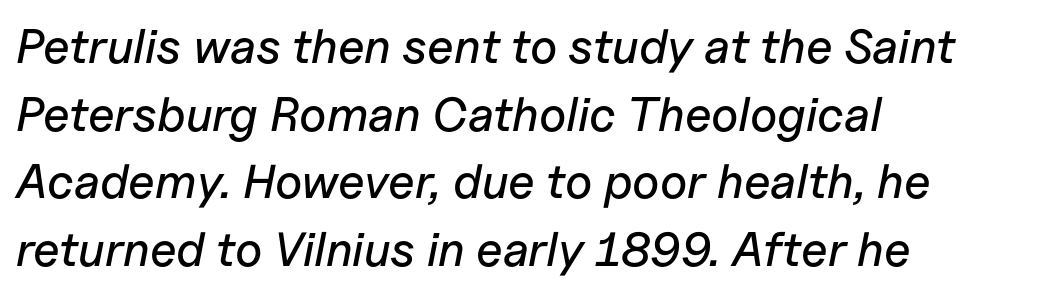
Q: Is the text italic (slanted)? A: Yes, it leans right by about 11 degrees.
Q: Is the text underlined? A: No.
Q: How is the paragraph aligned? A: Left-aligned.
Q: Is the spacing between letters normal or unusually wide? A: Normal.
Q: Is the spacing between lines tight, normal or loose? A: Normal.
Q: Width (condensed, normal, or wide)? A: Normal.
Q: Stroke contrast? A: Low.
Q: x-height? A: Medium.
Q: Monospaced? A: No.
